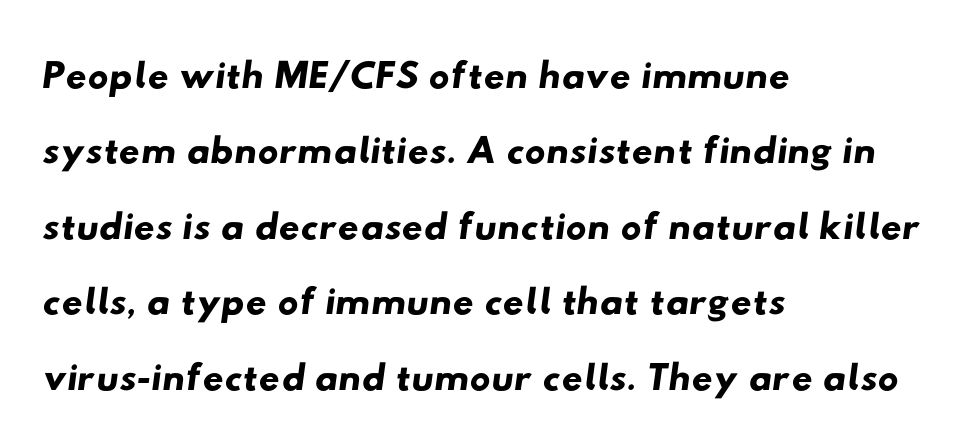
{"serif": "no", "width": "wide", "stroke_contrast": "low", "x_height": "small", "monospaced": "no", "underline": "no", "align": "left", "line_spacing": "normal", "line_spacing_ratio": 1.3, "letter_spacing": "normal", "letter_spacing_em": 0.0, "glyph_px": 58}
